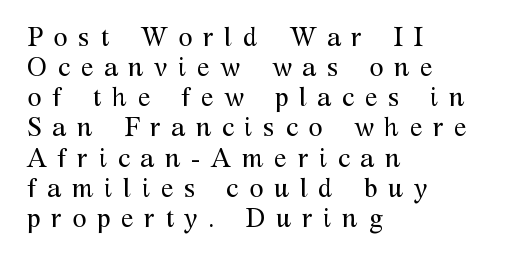
Q: Is the text bold? A: No.
Q: Is the text italic (slanted)? A: No, it is upright.
Q: Is the text underlined? A: No.
Q: How is the paragraph aligned? A: Left-aligned.
Q: Is the spacing between letters normal or unusually wide? A: Unusually wide.
